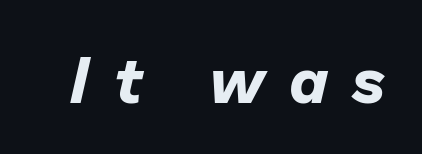
The passage shown is typed in a proportional face where columns would drift. Compared with ordinary roman type, these characters are visibly tilted. Display-style spreading of the glyphs; the letterfit is very open. Underlining? Definitely not there.
